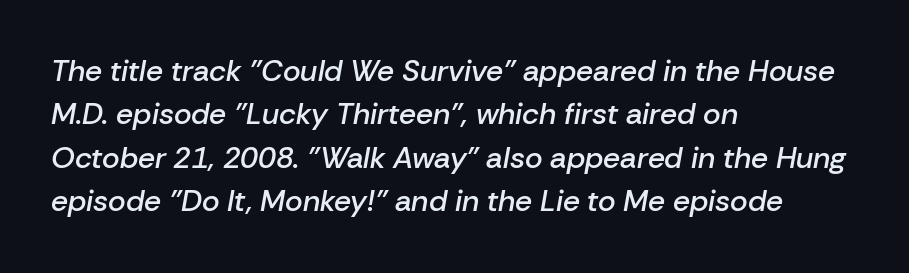
{"italic": "yes", "lean": "right", "slant_degrees": 10, "bold": "semi", "weight": "semibold", "width": "normal", "stroke_contrast": "low", "x_height": "medium", "monospaced": "no", "underline": "no", "align": "left", "line_spacing": "normal", "line_spacing_ratio": 1.45, "letter_spacing": "normal", "letter_spacing_em": 0.0, "glyph_px": 30}
